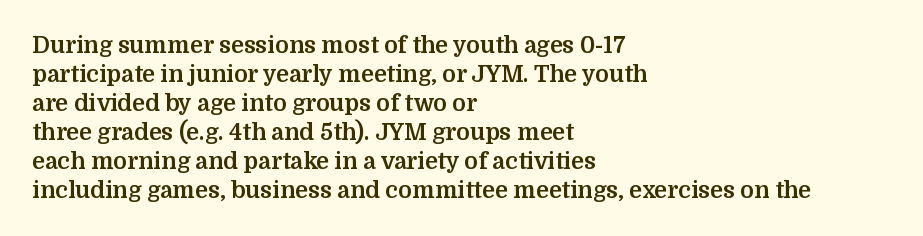
{"italic": "no", "bold": "yes", "underline": "no", "align": "left", "line_spacing": "normal", "line_spacing_ratio": 1.26, "letter_spacing": "normal", "letter_spacing_em": 0.0, "glyph_px": 23}
